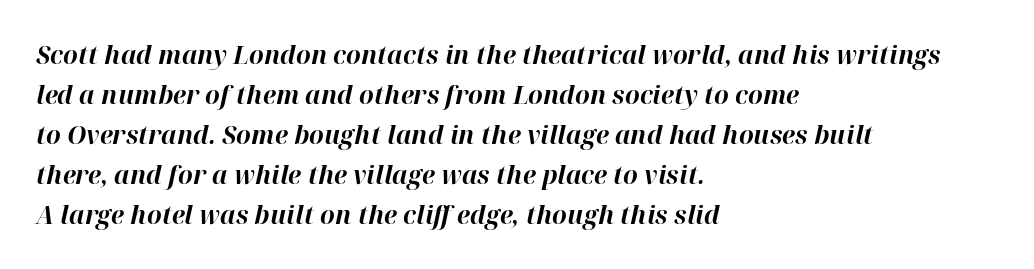
{"italic": "yes", "lean": "right", "slant_degrees": 12, "bold": "yes", "underline": "no", "align": "left", "line_spacing": "normal", "line_spacing_ratio": 1.54, "letter_spacing": "normal", "letter_spacing_em": 0.0, "glyph_px": 26}
